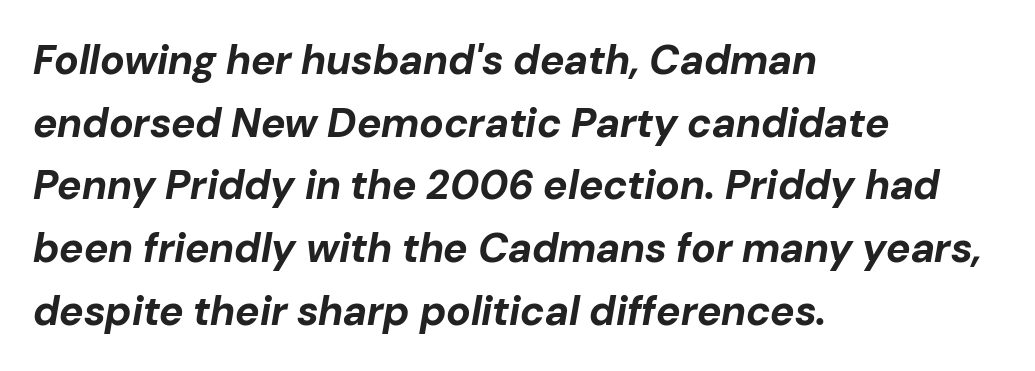
{"italic": "yes", "lean": "right", "slant_degrees": 10, "bold": "yes", "weight": "bold", "width": "normal", "stroke_contrast": "low", "x_height": "medium", "monospaced": "no", "underline": "no", "align": "left", "line_spacing": "normal", "line_spacing_ratio": 1.53, "letter_spacing": "normal", "letter_spacing_em": 0.0, "glyph_px": 41}
